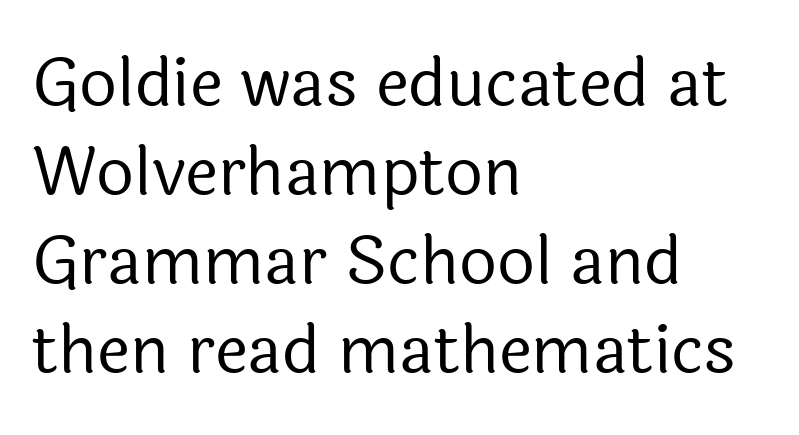
Underline: absent. The face used here is proportionally spaced, like ordinary book or web type. I'd call this a sans setting — the letters go barefoot. How are the letters spaced? Ordinarily, with no added tracking.
